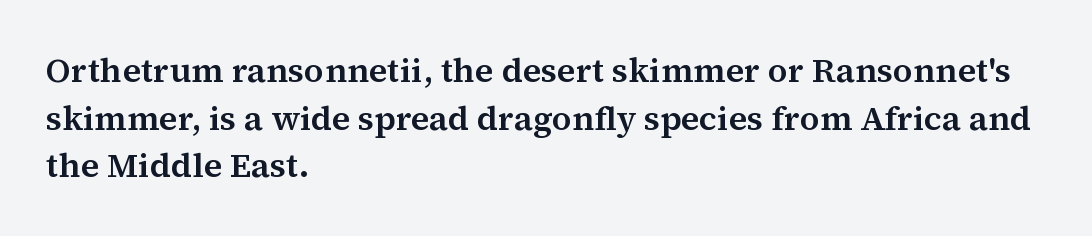
The image shows 34 px serif type, upright; set left-aligned, normal line spacing (1.4x), normal letter spacing, not underlined; medium stroke contrast and a medium x-height.
